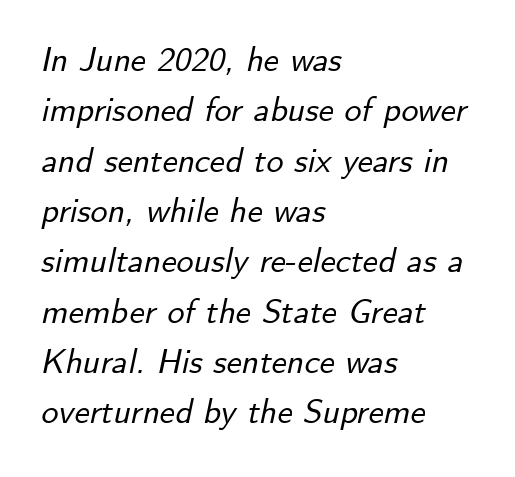
The face used here is rendered with its standard letterfit. The rendering uses a moderate line-height, typical for paragraphs. Think of a printed novel: that variable character pitch is what you see here. Style check: oblique. This sample is left-justified, so line endings fall wherever the words run out.
